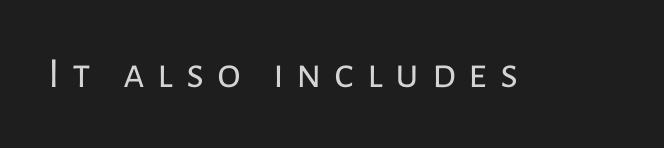
No word sits above an underline. Font category for this specimen: sans-serif. Looks like regular typesetting: each glyph gets only the width it needs. Display-style spreading of the glyphs; the letterfit is very open. These lines were composed using upright roman letters. Ink coverage per letter is moderate at most.
